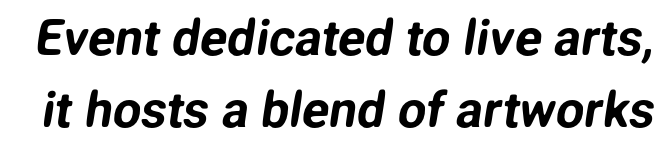
{"serif": "no", "width": "normal", "stroke_contrast": "low", "x_height": "medium", "monospaced": "no", "underline": "no", "line_spacing": "normal", "line_spacing_ratio": 1.44, "letter_spacing": "normal", "letter_spacing_em": 0.0, "glyph_px": 50}
